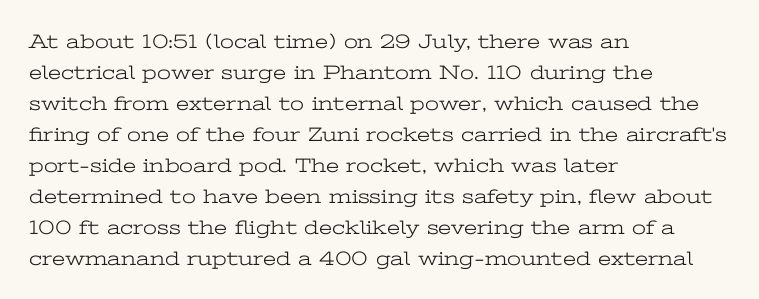
Q: Is the text bold? A: No.
Q: Is the text italic (slanted)? A: No, it is upright.
Q: Is the text underlined? A: No.
Q: How is the paragraph aligned? A: Left-aligned.
Q: Is the spacing between letters normal or unusually wide? A: Normal.
Q: Is the spacing between lines tight, normal or loose? A: Normal.
